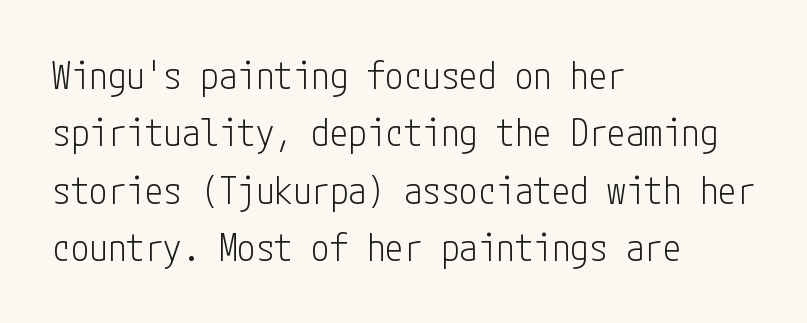
The image shows 37 px light, condensed sans-serif type, upright; set left-aligned, normal line spacing (1.55x), normal letter spacing, not underlined; low stroke contrast and a medium x-height.
